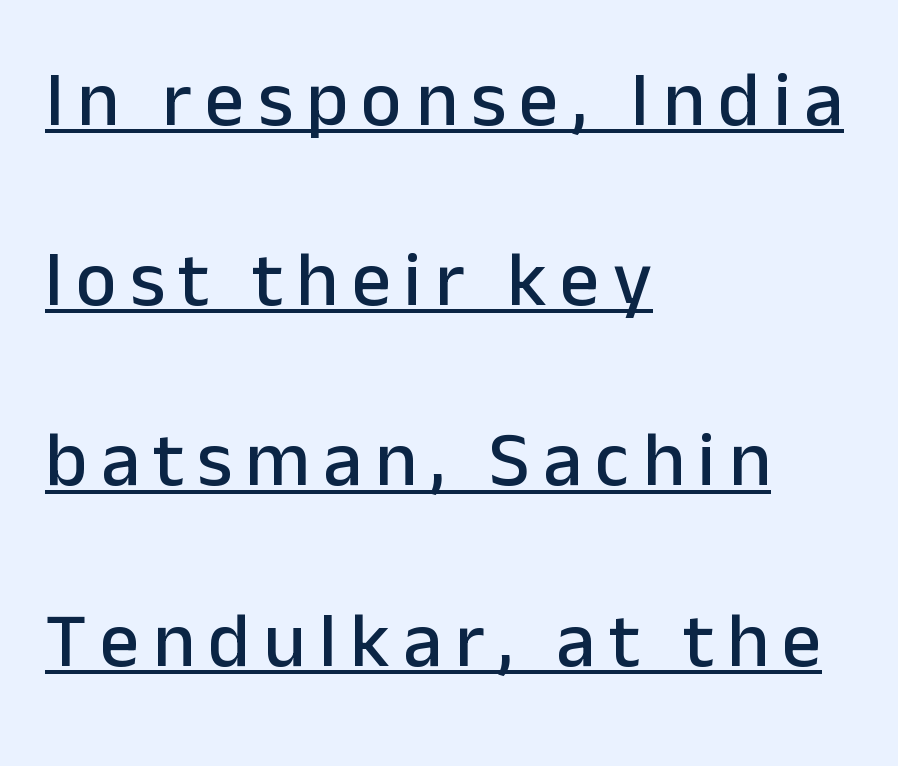
The type family on display is of the sans-serif kind. Airy leading. Layout note: lines flush left. Underline: present.
